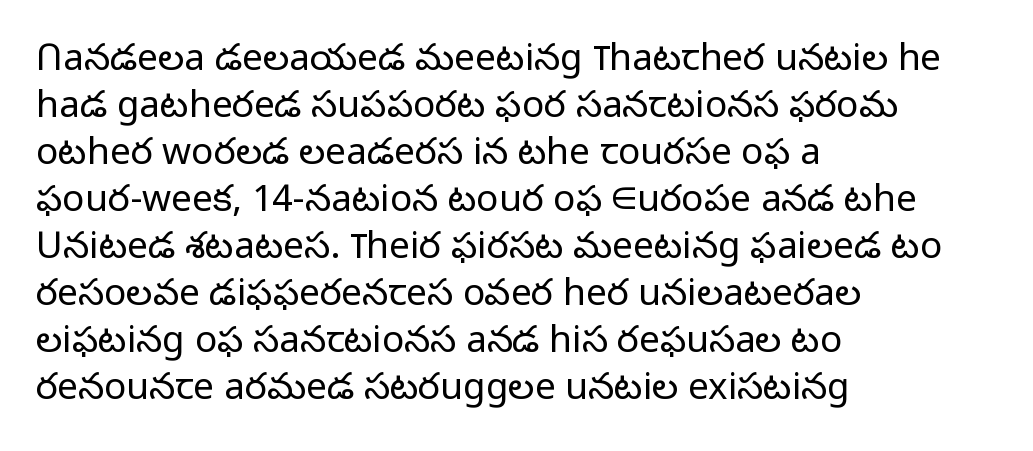
{"serif": "no", "italic": "no", "bold": "no", "weight": "light", "width": "normal", "stroke_contrast": "low", "x_height": "medium", "monospaced": "no", "underline": "no", "align": "left", "line_spacing": "normal", "line_spacing_ratio": 1.27, "letter_spacing": "normal", "letter_spacing_em": 0.0, "glyph_px": 37}
